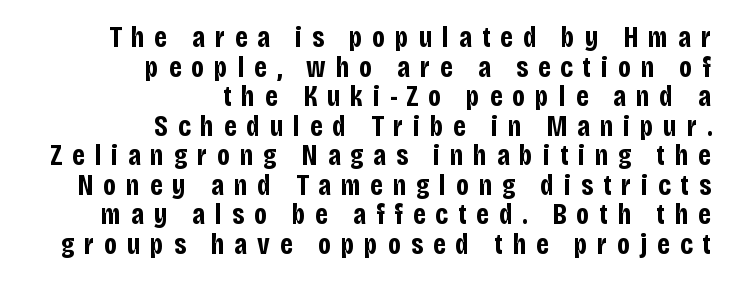
The rendering uses natural spacing where letterforms have individual widths. Summary of vertical rhythm: compact, with narrow interline spacing. The rag falls on the left side of this text block. The area under the type is left untouched.
